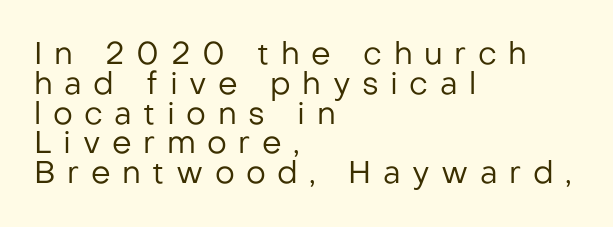
Q: Is the text bold? A: No.
Q: Is the text italic (slanted)? A: No, it is upright.
Q: Is the typeface a serif or a sans-serif typeface? A: Sans-serif.
Q: Is the text underlined? A: No.
Q: How is the paragraph aligned? A: Left-aligned.
Q: Is the spacing between letters normal or unusually wide? A: Unusually wide.
Q: Is the spacing between lines tight, normal or loose? A: Tight.
Q: Width (condensed, normal, or wide)? A: Normal.
Q: Stroke contrast? A: Low.
Q: x-height? A: Medium.
Q: Monospaced? A: No.
